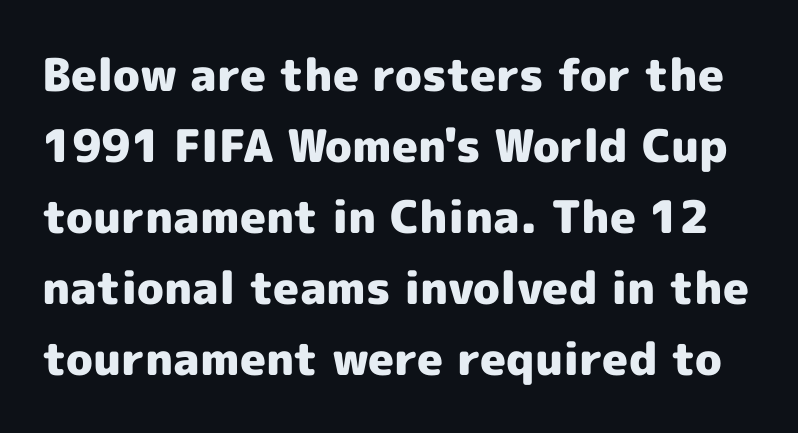
{"serif": "no", "italic": "no", "bold": "yes", "weight": "heavy", "width": "normal", "x_height": "medium", "monospaced": "no", "underline": "no", "line_spacing": "normal", "line_spacing_ratio": 1.58, "letter_spacing": "normal", "letter_spacing_em": 0.0, "glyph_px": 45}
